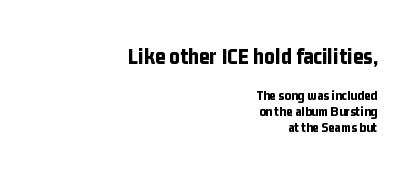
Q: Is the text bold? A: Yes.
Q: Is the text italic (slanted)? A: No, it is upright.
Q: Is the text underlined? A: No.
Q: How is the paragraph aligned? A: Right-aligned.
Q: Is the spacing between letters normal or unusually wide? A: Normal.
Q: Is the spacing between lines tight, normal or loose? A: Tight.
Q: Which block of text is set in a larger size, the first (top) or the second (bottom)? A: The first (top) one.
